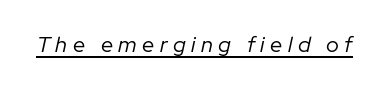
{"italic": "yes", "lean": "right", "slant_degrees": 12, "bold": "no", "underline": "yes", "letter_spacing": "wide", "letter_spacing_em": 0.25, "glyph_px": 22}
